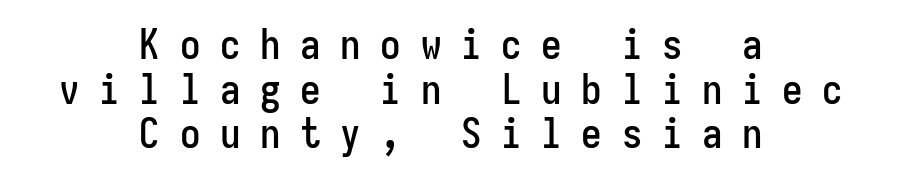
Q: Is the text italic (slanted)? A: No, it is upright.
Q: Is the typeface a serif or a sans-serif typeface? A: Sans-serif.
Q: Is the text underlined? A: No.
Q: How is the paragraph aligned? A: Centered.
Q: Is the spacing between letters normal or unusually wide? A: Unusually wide.
Q: Is the spacing between lines tight, normal or loose? A: Tight.
Q: Width (condensed, normal, or wide)? A: Condensed.
Q: Stroke contrast? A: Low.
Q: x-height? A: Medium.
Q: Monospaced? A: Yes.
